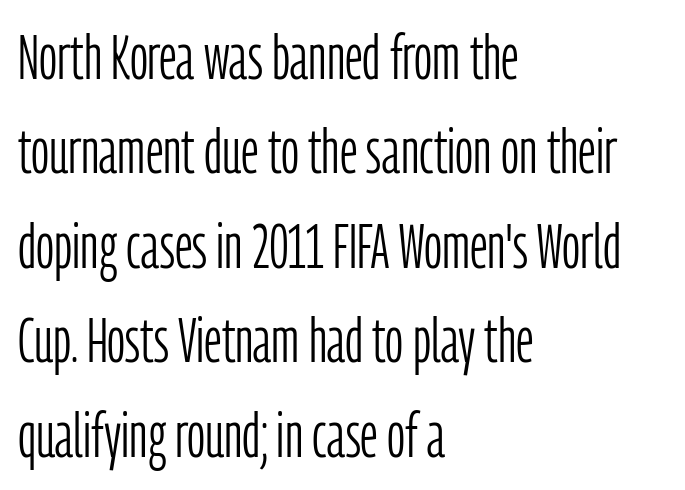
Is the block centered? No — it sits flush against the left margin. Default kerning and tracking; the words read as compact shapes. Beneath every word, the page is bare. The passage shown is not bold in any degree. The rendering uses a moderate line-height, typical for paragraphs.
